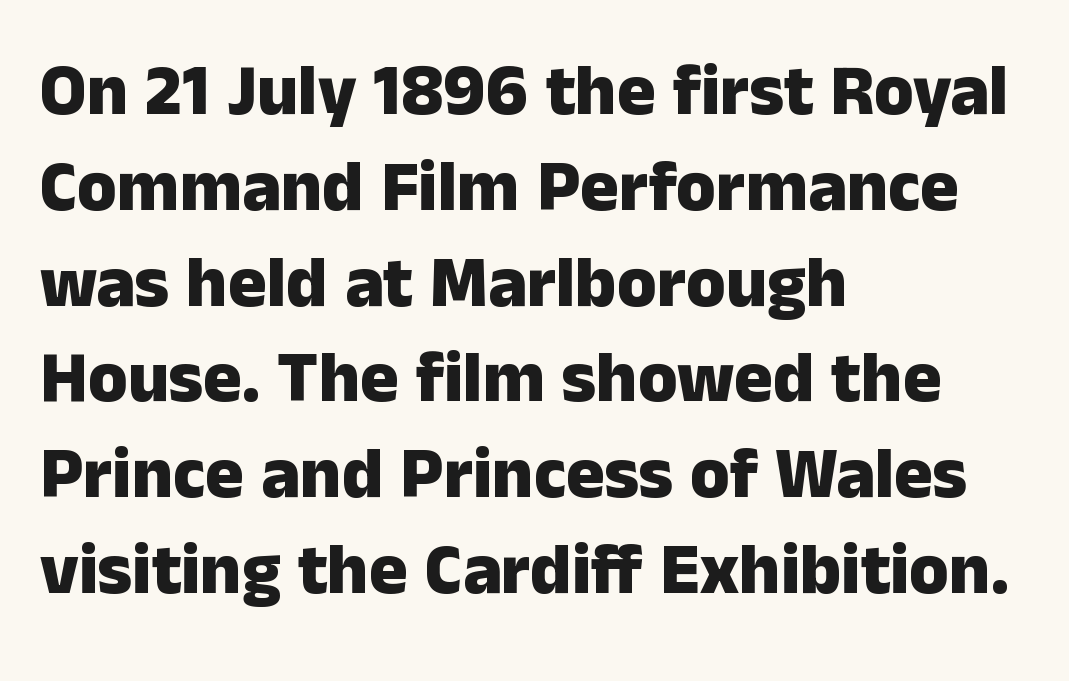
{"serif": "no", "italic": "no", "bold": "yes", "weight": "heavy", "width": "normal", "stroke_contrast": "low", "x_height": "medium", "monospaced": "no", "underline": "no", "align": "left", "line_spacing": "normal", "line_spacing_ratio": 1.33, "letter_spacing": "normal", "letter_spacing_em": 0.0, "glyph_px": 72}
